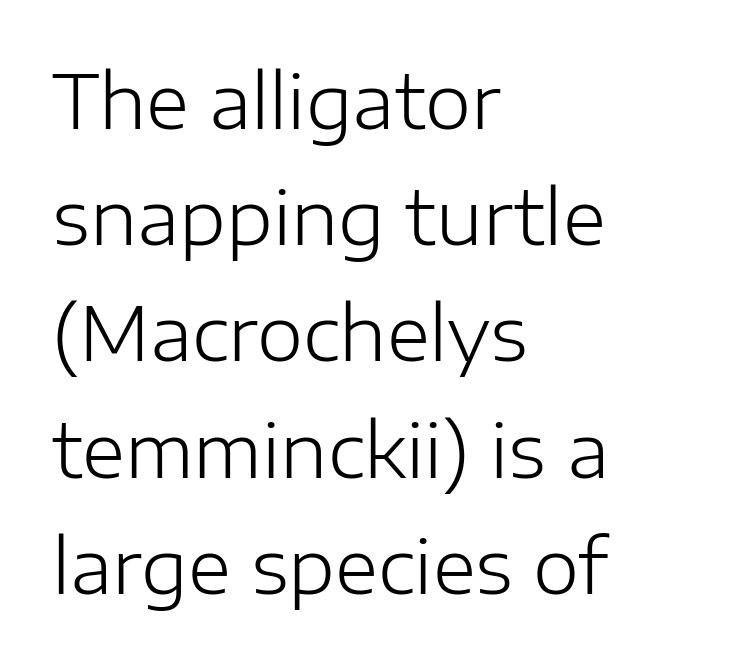
Quick note: interline space is typical. Students, note that the glyphs here touch the page at normal intervals. The lettering stays uniformly vertical, giving the passage a roman look. The rag falls on the right side of this text block. Any mark beneath the type? The region is blank. The rendering uses natural spacing where letterforms have individual widths.
